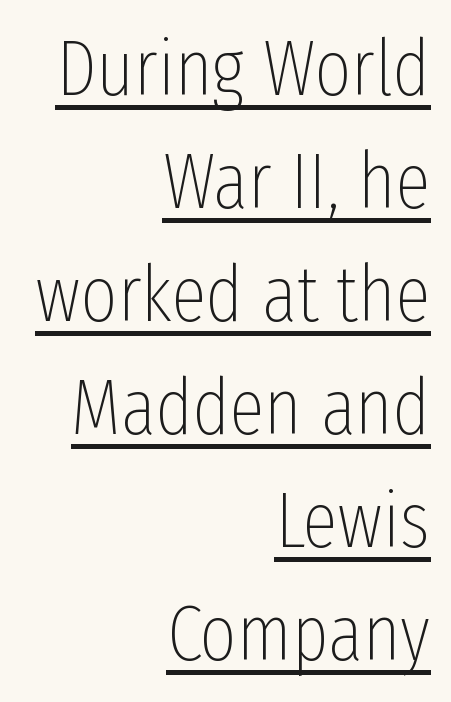
Q: Is the text bold? A: No.
Q: Is the text italic (slanted)? A: No, it is upright.
Q: Is the typeface a serif or a sans-serif typeface? A: Sans-serif.
Q: Is the text underlined? A: Yes.
Q: How is the paragraph aligned? A: Right-aligned.
Q: Is the spacing between letters normal or unusually wide? A: Normal.
Q: Is the spacing between lines tight, normal or loose? A: Normal.
Q: Width (condensed, normal, or wide)? A: Condensed.
Q: Stroke contrast? A: Low.
Q: x-height? A: Medium.
Q: Monospaced? A: No.
